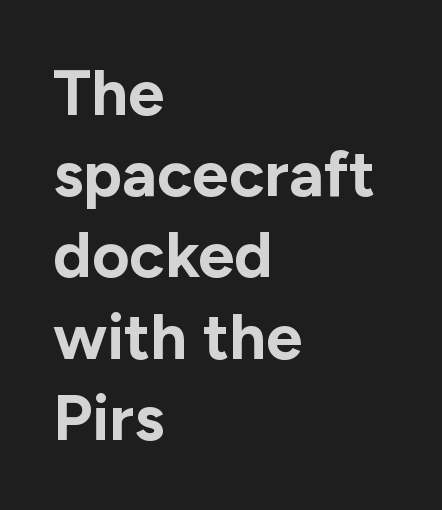
Q: Is the text bold? A: Yes.
Q: Is the text italic (slanted)? A: No, it is upright.
Q: Is the typeface a serif or a sans-serif typeface? A: Sans-serif.
Q: Is the text underlined? A: No.
Q: How is the paragraph aligned? A: Left-aligned.
Q: Is the spacing between letters normal or unusually wide? A: Normal.
Q: Is the spacing between lines tight, normal or loose? A: Normal.
Q: Width (condensed, normal, or wide)? A: Normal.
Q: Stroke contrast? A: Low.
Q: x-height? A: Medium.
Q: Monospaced? A: No.
